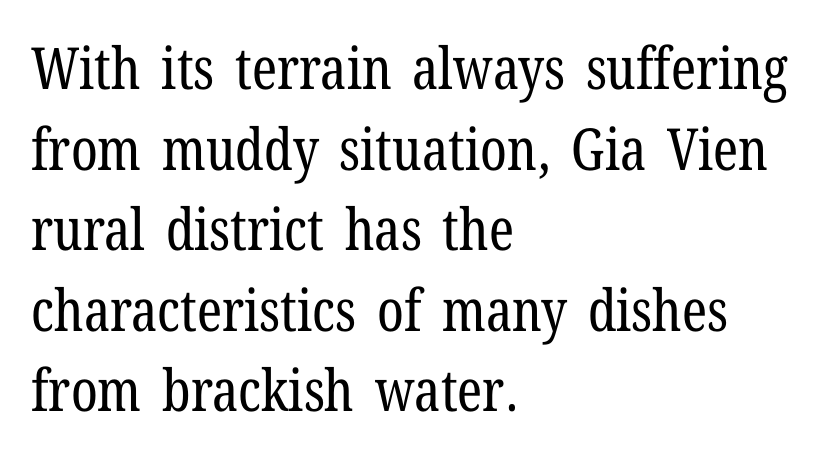
{"serif": "yes", "italic": "no", "bold": "no", "weight": "regular", "width": "condensed", "stroke_contrast": "low", "x_height": "medium", "monospaced": "no", "underline": "no", "align": "left", "line_spacing": "normal", "line_spacing_ratio": 1.39, "letter_spacing": "normal", "letter_spacing_em": 0.0, "glyph_px": 58}
